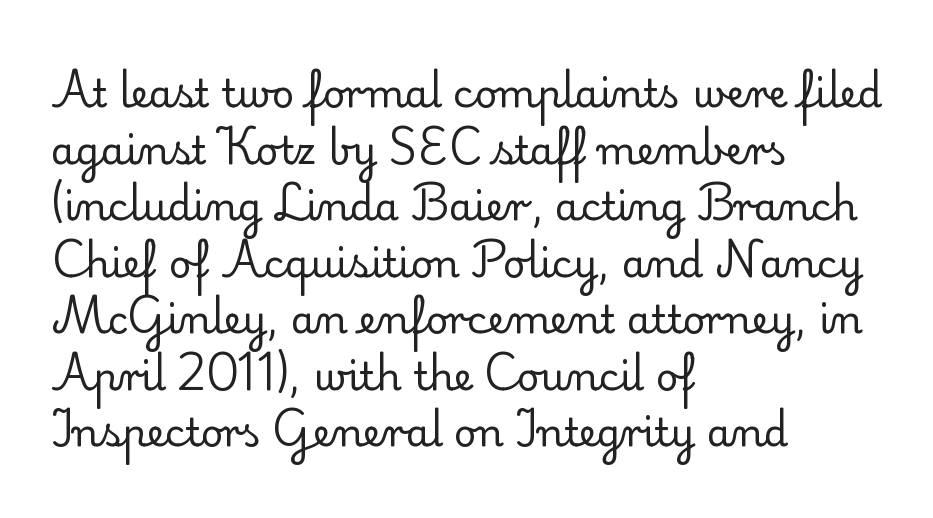
The image shows 39 px regular-weight serif type, upright; set left-aligned, normal line spacing (1.45x), normal letter spacing, not underlined; low stroke contrast and a small x-height.
